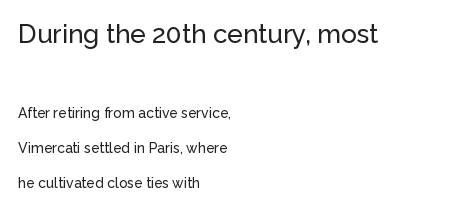
The image shows 26 px text type, upright; set left-aligned, loose line spacing (2.5x), normal letter spacing, not underlined; the first (top) block is 1.86x larger.
